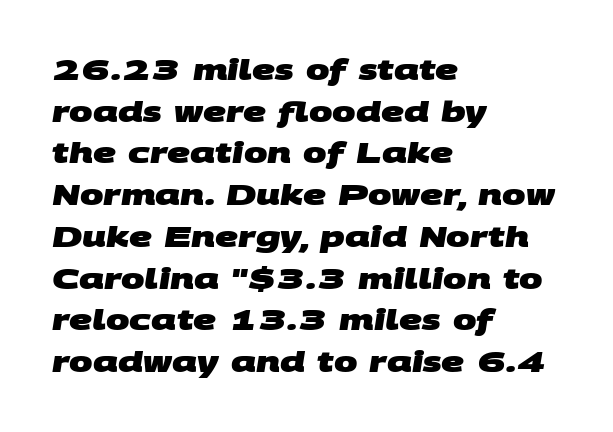
The image shows 28 px heavy, wide sans-serif type; set left-aligned, normal line spacing (1.49x), normal letter spacing, not underlined; medium stroke contrast and a large x-height.
